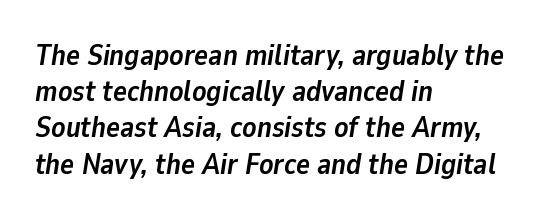
Q: Is the text bold? A: Yes.
Q: Is the text italic (slanted)? A: Yes, it leans right by about 9 degrees.
Q: Is the text underlined? A: No.
Q: How is the paragraph aligned? A: Left-aligned.
Q: Is the spacing between letters normal or unusually wide? A: Normal.
Q: Is the spacing between lines tight, normal or loose? A: Normal.
Q: Width (condensed, normal, or wide)? A: Normal.
Q: Stroke contrast? A: Low.
Q: x-height? A: Medium.
Q: Monospaced? A: No.
